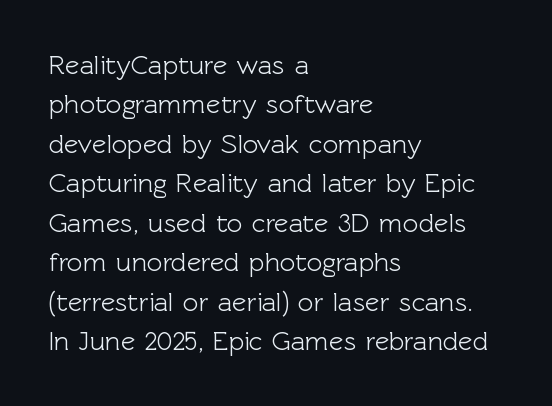
Q: Is the text italic (slanted)? A: No, it is upright.
Q: Is the text underlined? A: No.
Q: How is the paragraph aligned? A: Left-aligned.
Q: Is the spacing between letters normal or unusually wide? A: Normal.
Q: Is the spacing between lines tight, normal or loose? A: Normal.
